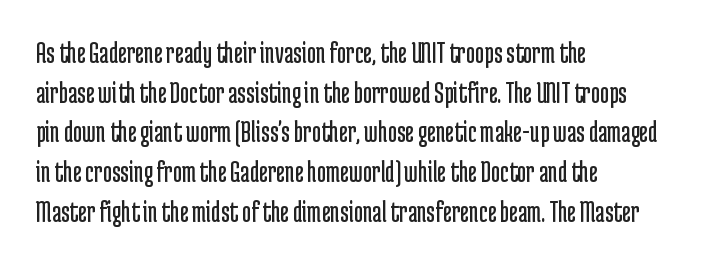
Q: Is the text bold? A: No.
Q: Is the text italic (slanted)? A: No, it is upright.
Q: Is the typeface a serif or a sans-serif typeface? A: Sans-serif.
Q: Is the text underlined? A: No.
Q: How is the paragraph aligned? A: Left-aligned.
Q: Is the spacing between letters normal or unusually wide? A: Normal.
Q: Is the spacing between lines tight, normal or loose? A: Normal.
Q: Width (condensed, normal, or wide)? A: Condensed.
Q: Stroke contrast? A: Low.
Q: x-height? A: Medium.
Q: Monospaced? A: No.
